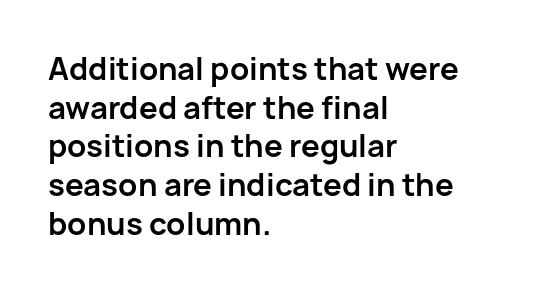
The rows are spaced the way most documents space them. Character widths vary here, with narrow letters taking less room than wide ones. Italic: no, the glyphs are upright roman. The passage shown has conventional tracking throughout.
